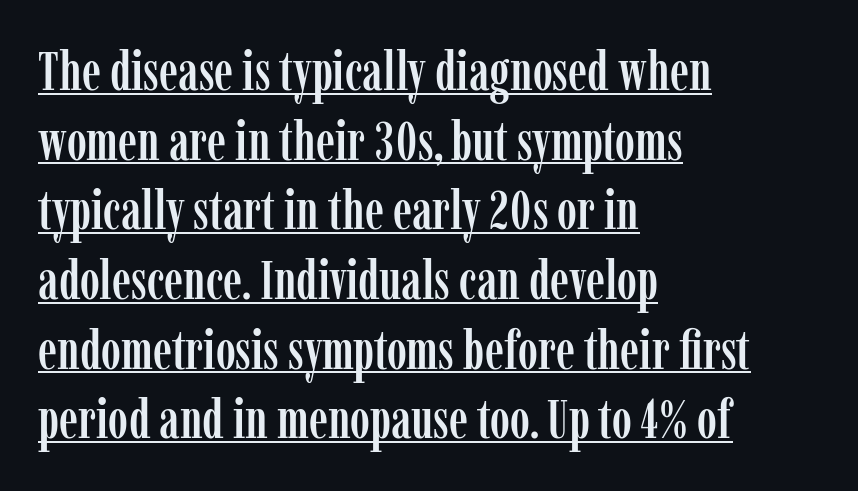
Alignment: flush left. The block of text has a typical density, with ordinary space between rows. Is this a sans? No — the strokes have serifs. You could call the tracking neutral — neither tight nor loose. Is there any slant? The stems are plumb.
